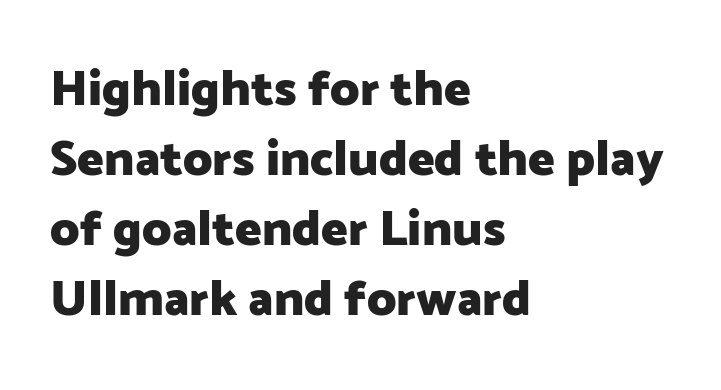
Leftover space on each line is placed entirely after the last word. Descenders are the only things crossing below the line. This is roman type, the default non-slanted kind. Is this a fixed-width face? No — the glyphs have proportional, varying widths. Type style note: lacks serifs. Chunky letters — that's bold for sure.
